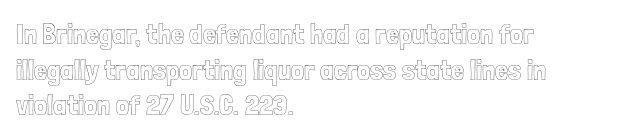
Q: Is the text italic (slanted)? A: No, it is upright.
Q: Is the text underlined? A: No.
Q: How is the paragraph aligned? A: Left-aligned.
Q: Is the spacing between letters normal or unusually wide? A: Normal.
Q: Width (condensed, normal, or wide)? A: Condensed.
Q: x-height? A: Medium.
Q: Monospaced? A: No.
